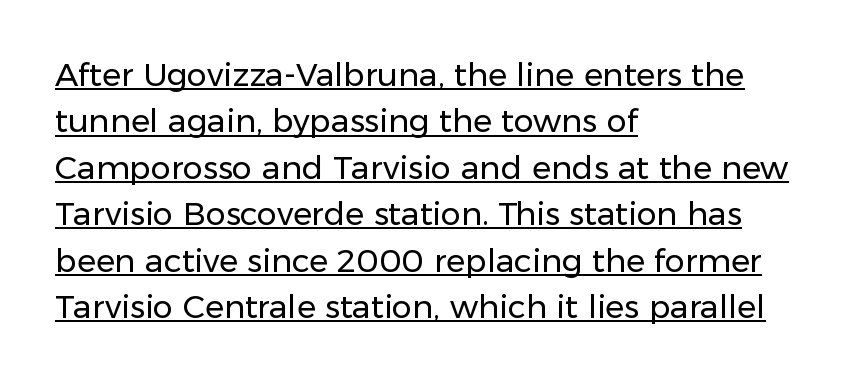
The image shows 32 px regular-weight sans-serif type, upright; set left-aligned, normal line spacing (1.45x), normal letter spacing, underlined; low stroke contrast and a medium x-height.
